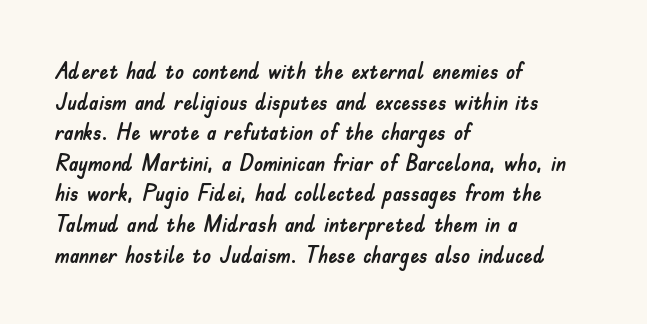
{"underline": "no", "align": "left", "line_spacing": "normal", "line_spacing_ratio": 1.33, "letter_spacing": "normal", "letter_spacing_em": 0.0, "glyph_px": 23}
